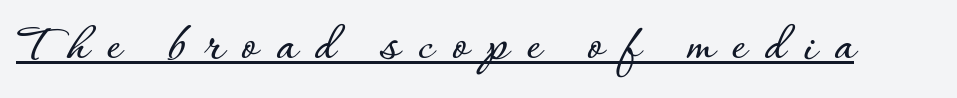
{"width": "normal", "stroke_contrast": "low", "x_height": "small", "monospaced": "no", "underline": "yes", "letter_spacing": "wide", "letter_spacing_em": 0.34, "glyph_px": 54}
